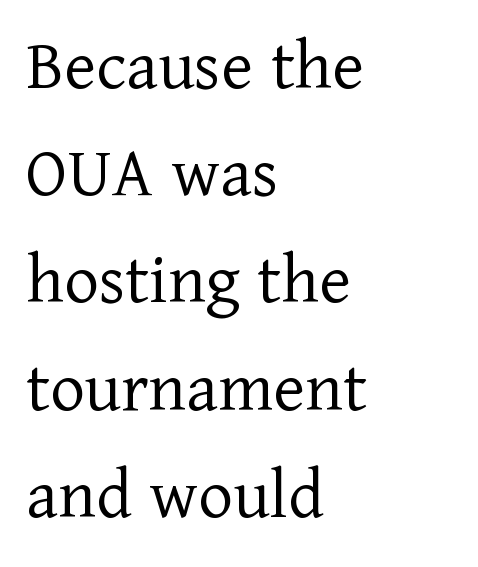
The image shows 75 px light serif type, upright; set left-aligned, normal line spacing (1.43x), normal letter spacing, not underlined; low stroke contrast and a medium x-height.
